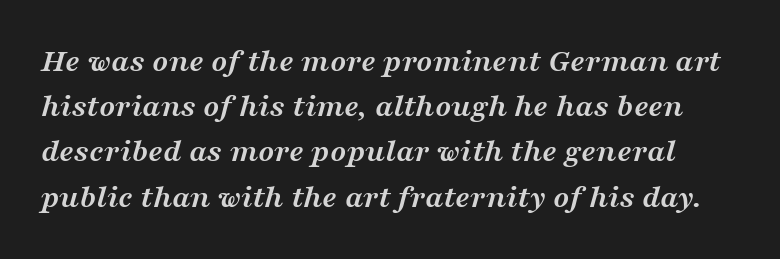
The glyphs have the mass of a bold cut. I'd call this a serif setting — the letters wear small feet. Caption: standard tracking, unaltered. Descenders are the only things crossing below the line. The block of text has a typical density, with ordinary space between rows. The passage shown leans; its letterforms are oblique.
